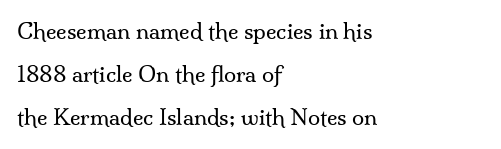
Q: Is the text bold? A: No.
Q: Is the text italic (slanted)? A: No, it is upright.
Q: Is the text underlined? A: No.
Q: How is the paragraph aligned? A: Left-aligned.
Q: Is the spacing between letters normal or unusually wide? A: Normal.
Q: Is the spacing between lines tight, normal or loose? A: Loose.
